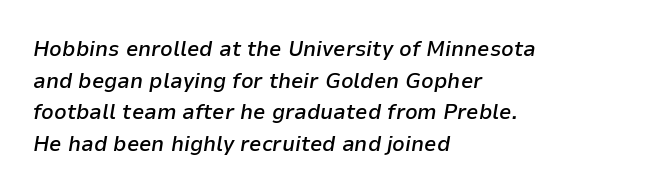
{"italic": "yes", "lean": "right", "slant_degrees": 9, "bold": "semi", "underline": "no", "align": "left", "line_spacing": "normal", "line_spacing_ratio": 1.44, "letter_spacing": "normal", "letter_spacing_em": 0.0, "glyph_px": 22}
